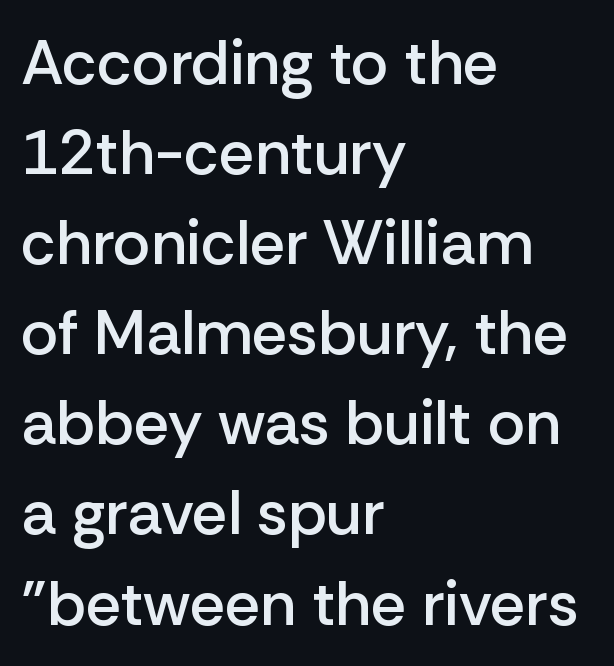
{"serif": "no", "italic": "no", "bold": "semi", "weight": "semibold", "width": "normal", "stroke_contrast": "low", "x_height": "medium", "monospaced": "no", "underline": "no", "align": "left", "line_spacing": "normal", "line_spacing_ratio": 1.43, "letter_spacing": "normal", "letter_spacing_em": 0.0, "glyph_px": 63}
